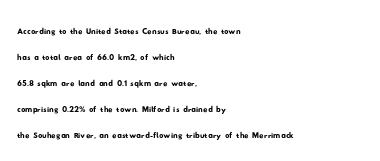
{"underline": "no", "align": "left", "line_spacing_ratio": 1.24, "letter_spacing": "normal", "letter_spacing_em": 0.0, "glyph_px": 21}
